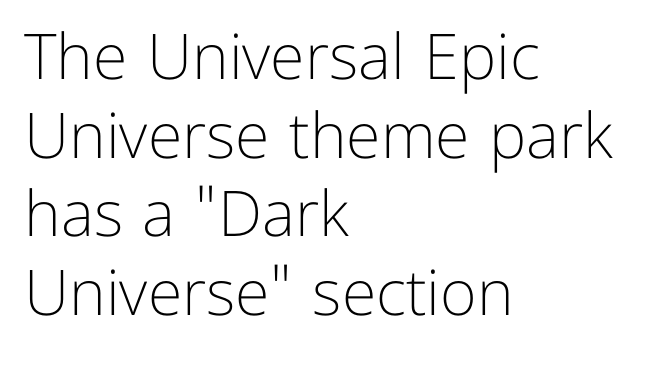
{"serif": "no", "italic": "no", "bold": "no", "weight": "light", "width": "normal", "stroke_contrast": "low", "x_height": "medium", "monospaced": "no", "underline": "no", "align": "left", "line_spacing": "normal", "line_spacing_ratio": 1.25, "letter_spacing": "normal", "letter_spacing_em": 0.0, "glyph_px": 63}
